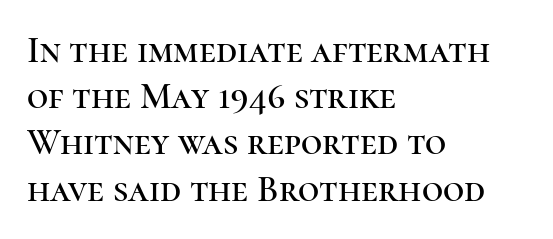
{"serif": "yes", "italic": "no", "width": "normal", "stroke_contrast": "high", "x_height": "medium", "monospaced": "no", "underline": "no", "align": "left", "line_spacing": "normal", "line_spacing_ratio": 1.25, "letter_spacing": "normal", "letter_spacing_em": 0.0, "glyph_px": 37}
